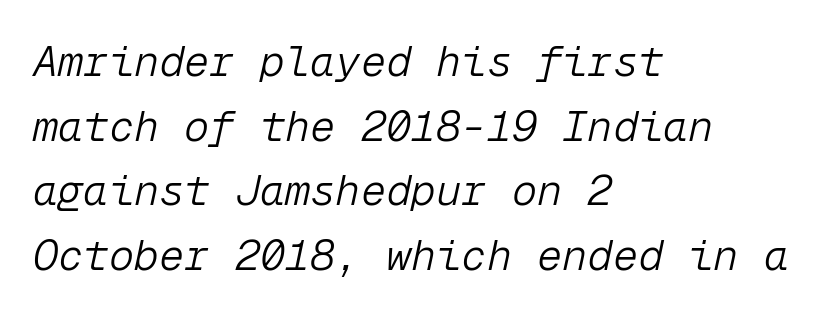
The image shows 42 px light type, italic (leaning right), monospaced; set left-aligned, normal line spacing (1.54x), normal letter spacing, not underlined; low stroke contrast and a medium x-height.
